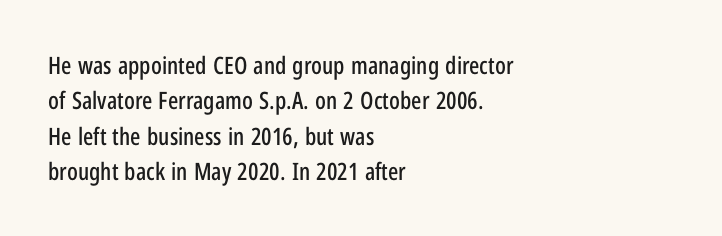
{"italic": "no", "underline": "no", "align": "left", "line_spacing": "normal", "line_spacing_ratio": 1.47, "letter_spacing": "normal", "letter_spacing_em": 0.0, "glyph_px": 24}
